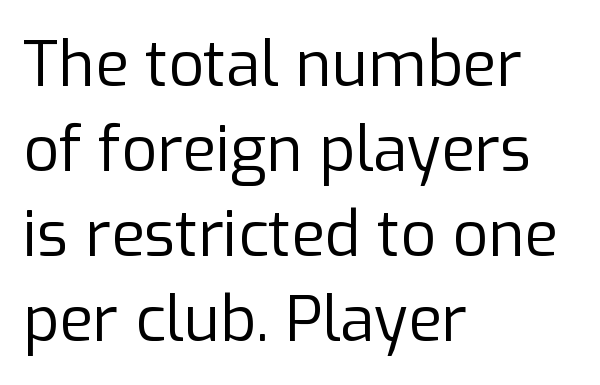
Q: Is the text bold? A: No.
Q: Is the text italic (slanted)? A: No, it is upright.
Q: Is the typeface a serif or a sans-serif typeface? A: Sans-serif.
Q: Is the text underlined? A: No.
Q: How is the paragraph aligned? A: Left-aligned.
Q: Is the spacing between letters normal or unusually wide? A: Normal.
Q: Is the spacing between lines tight, normal or loose? A: Normal.
Q: Width (condensed, normal, or wide)? A: Normal.
Q: Stroke contrast? A: Low.
Q: x-height? A: Medium.
Q: Monospaced? A: No.
